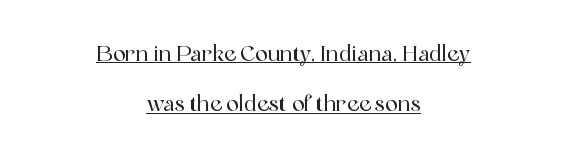
The image shows 21 px text type, upright; set centered, loose line spacing (2.4x), normal letter spacing, underlined.
